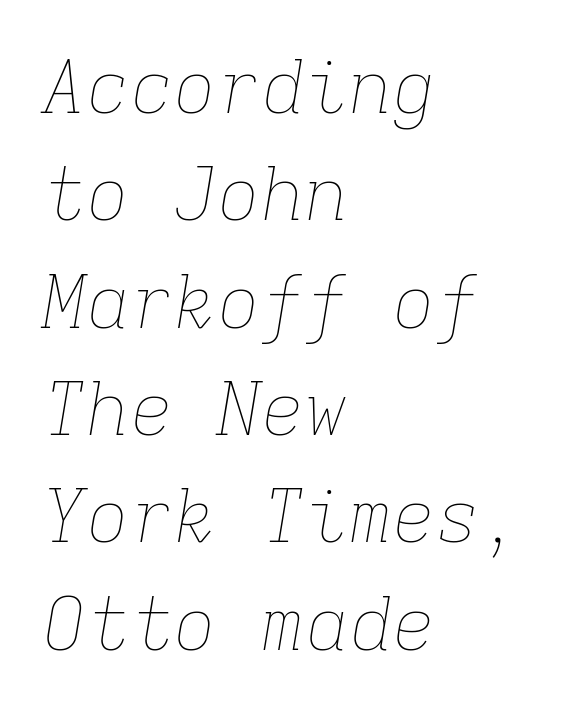
{"italic": "yes", "lean": "right", "slant_degrees": 9, "bold": "no", "weight": "thin", "width": "normal", "stroke_contrast": "low", "x_height": "medium", "monospaced": "yes", "underline": "no", "align": "left", "line_spacing": "normal", "line_spacing_ratio": 1.47, "letter_spacing": "normal", "letter_spacing_em": 0.0, "glyph_px": 73}
